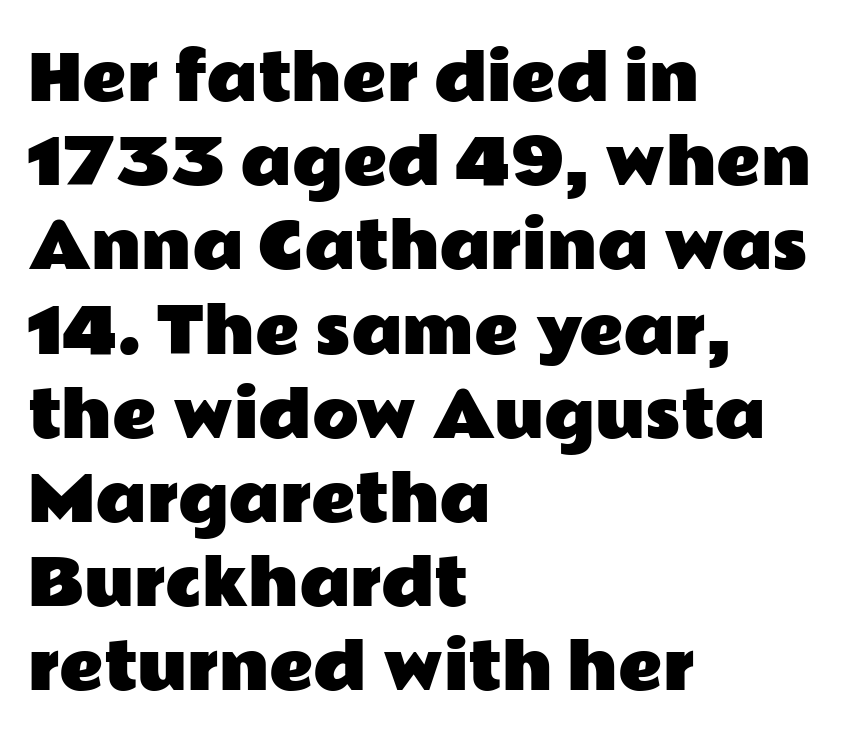
Baseline-to-baseline distance is the conventional proportion of letter height. Regarding serifs, this sample does without them. The area under the type is left untouched. Is this a fixed-width face? No — the glyphs have proportional, varying widths. Spacing between characters is what you'd get straight out of the box. No italicization has been applied; the sample stays upright.
